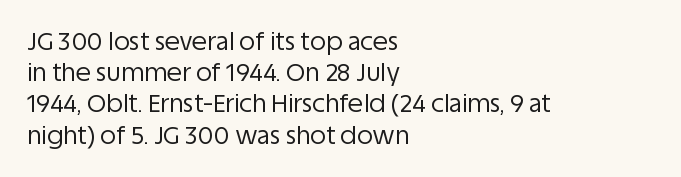
Spacing between characters is what you'd get straight out of the box. Ordinary non-slanted type is in use. The compositor pushed each line to the left boundary. Rows of type keep a routine distance in the vertical direction.
